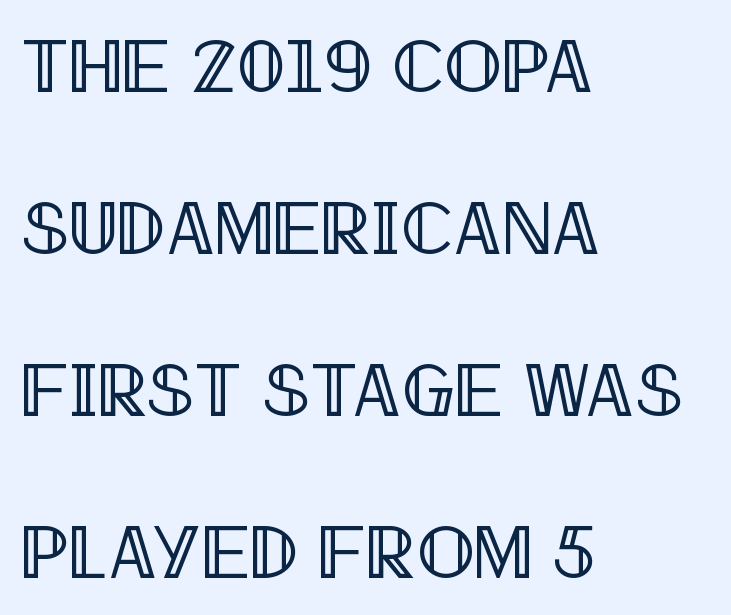
{"italic": "no", "width": "condensed", "x_height": "large", "monospaced": "no", "underline": "no", "align": "left", "line_spacing": "loose", "line_spacing_ratio": 2.13, "letter_spacing": "normal", "letter_spacing_em": 0.0, "glyph_px": 76}
